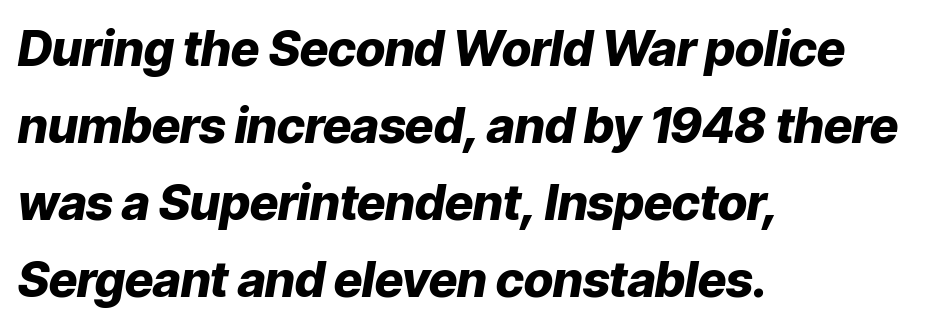
{"italic": "yes", "lean": "right", "slant_degrees": 9, "bold": "yes", "weight": "heavy", "width": "normal", "stroke_contrast": "low", "x_height": "medium", "monospaced": "no", "underline": "no", "align": "left", "line_spacing": "normal", "line_spacing_ratio": 1.57, "letter_spacing": "normal", "letter_spacing_em": 0.0, "glyph_px": 49}
